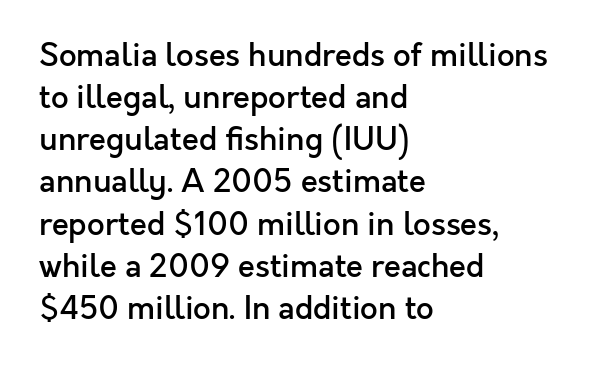
The image shows 31 px semibold sans-serif type, upright; set left-aligned, normal line spacing (1.36x), normal letter spacing, not underlined; a medium x-height.
